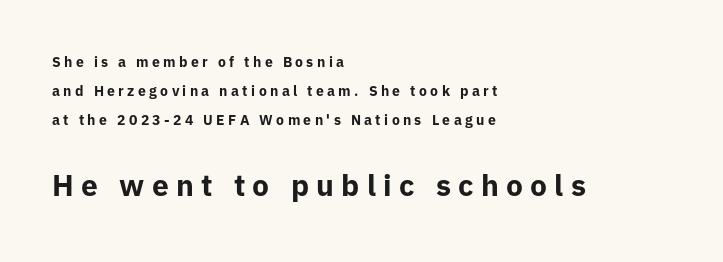
The image shows 30 px bold sans-serif type, upright; set left-aligned, loose line spacing (2.06x), unusually wide letter spacing (+0.24 em), not underlined; the second (bottom) block is 2.14x larger; low stroke contrast and a medium x-height.
